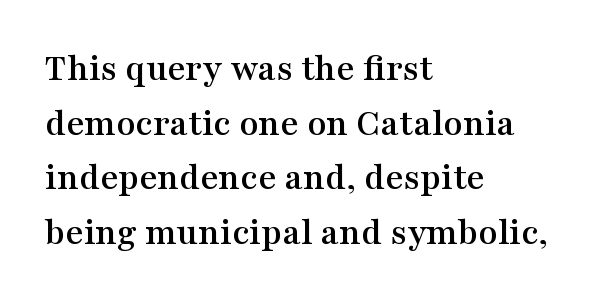
Regarding leading, the lines here are spaced in the standard way. A typesetter would call this zero additional tracking. Proportional: the letters do not fall into vertical columns. The passage is arranged the way most books set body copy — flush left. Rendered with straight, roman letterforms.
